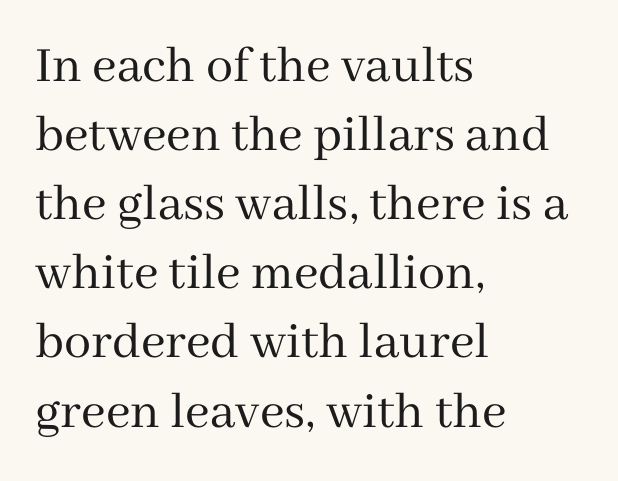
Where is the straight margin? On the left. Letter spacing: default. Proportional: the letters do not fall into vertical columns. The space between consecutive lines is moderate. Notice how the stems are strictly vertical — no italics here. The baseline area is clear.
